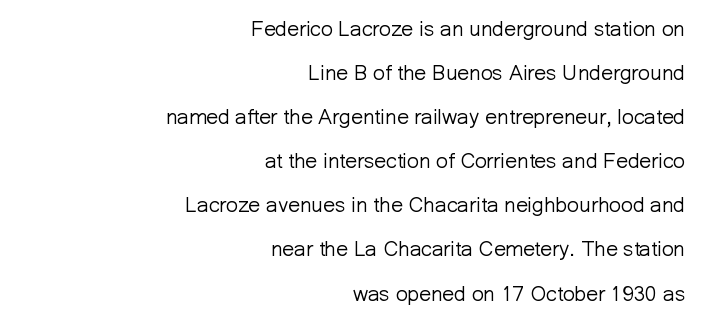
The image shows 21 px text type, upright; set right-aligned, loose line spacing (2.1x), normal letter spacing, not underlined.
